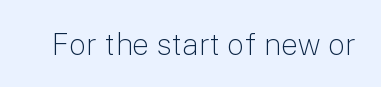
{"serif": "no", "italic": "no", "bold": "no", "weight": "light", "width": "normal", "stroke_contrast": "low", "x_height": "medium", "monospaced": "no", "underline": "no", "letter_spacing": "normal", "letter_spacing_em": 0.0, "glyph_px": 30}
